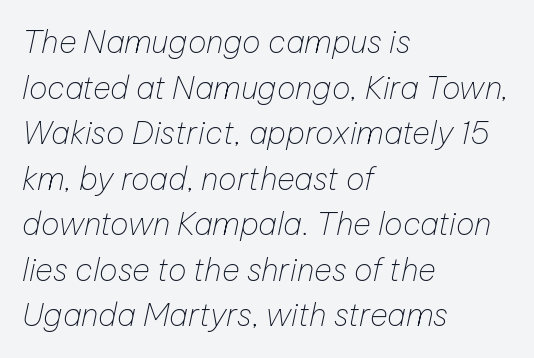
Q: Is the text bold? A: No.
Q: Is the text italic (slanted)? A: Yes, it leans right by about 12 degrees.
Q: Is the text underlined? A: No.
Q: How is the paragraph aligned? A: Left-aligned.
Q: Is the spacing between letters normal or unusually wide? A: Normal.
Q: Is the spacing between lines tight, normal or loose? A: Normal.
Q: Width (condensed, normal, or wide)? A: Normal.
Q: Stroke contrast? A: Low.
Q: x-height? A: Medium.
Q: Monospaced? A: No.
